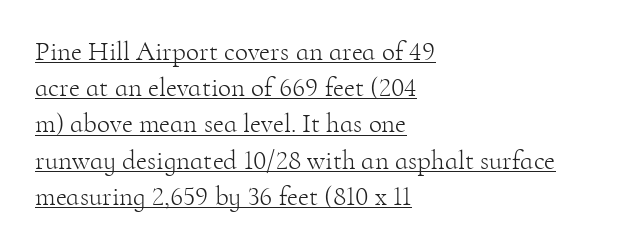
The image shows 27 px text type, upright; set left-aligned, normal line spacing (1.34x), normal letter spacing, underlined.
